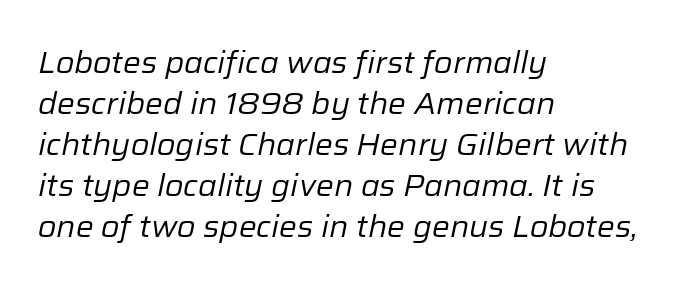
The image shows 30 px regular-weight type, italic (leaning right); set left-aligned, normal line spacing (1.37x), normal letter spacing, not underlined; low stroke contrast and a medium x-height.
